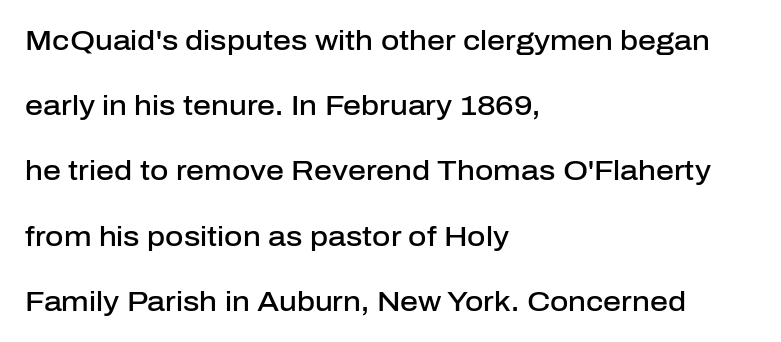
Q: Is the text bold? A: Semi-bold.
Q: Is the text italic (slanted)? A: No, it is upright.
Q: Is the typeface a serif or a sans-serif typeface? A: Sans-serif.
Q: Is the text underlined? A: No.
Q: How is the paragraph aligned? A: Left-aligned.
Q: Is the spacing between letters normal or unusually wide? A: Normal.
Q: Is the spacing between lines tight, normal or loose? A: Loose.
Q: Width (condensed, normal, or wide)? A: Normal.
Q: Stroke contrast? A: Low.
Q: x-height? A: Medium.
Q: Monospaced? A: No.
